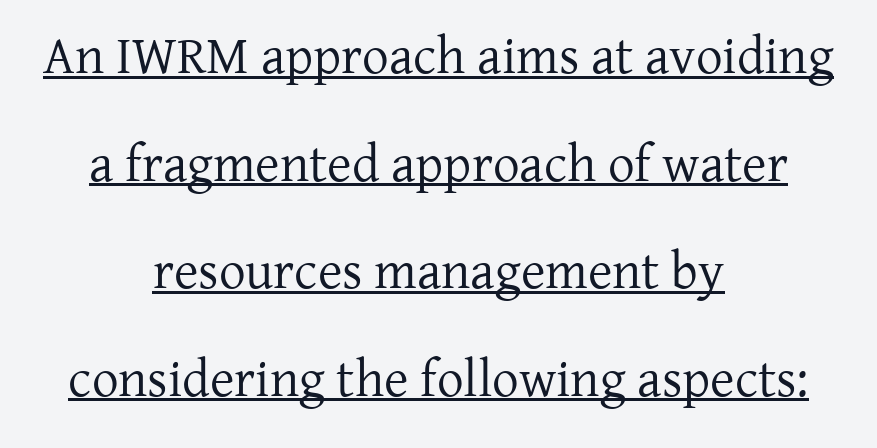
Q: Is the text bold? A: No.
Q: Is the text italic (slanted)? A: No, it is upright.
Q: Is the typeface a serif or a sans-serif typeface? A: Serif.
Q: Is the text underlined? A: Yes.
Q: How is the paragraph aligned? A: Centered.
Q: Is the spacing between letters normal or unusually wide? A: Normal.
Q: Is the spacing between lines tight, normal or loose? A: Loose.
Q: Width (condensed, normal, or wide)? A: Normal.
Q: Stroke contrast? A: Low.
Q: x-height? A: Medium.
Q: Monospaced? A: No.
